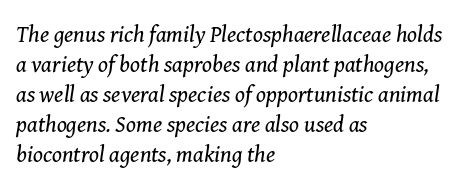
The image shows 23 px text type, italic (leaning right); set left-aligned, normal line spacing (1.3x), normal letter spacing, not underlined.
